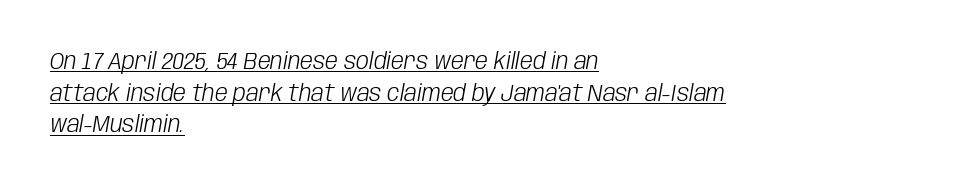
The font is comparable to plain body text, perhaps lighter. The compositor pushed each line to the left boundary. Default kerning and tracking; the words read as compact shapes. Leading: standard.
